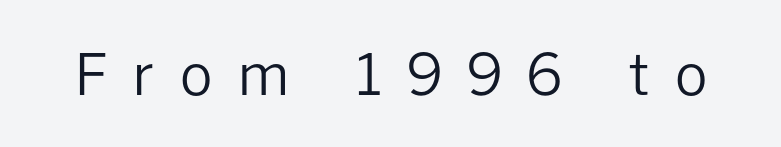
To sum up the face: it is a sans, with no serifs. Rule under the text: the space is simply empty. Characters remain perfectly vertical along every line. Caption: expanded tracking, letters set apart. The passage shown is not bold in any degree. Think of a printed novel: that variable character pitch is what you see here.
